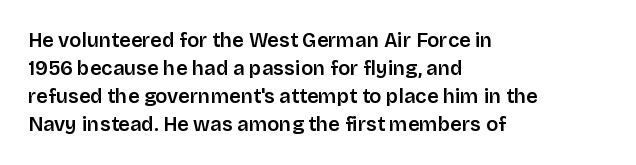
Q: Is the text bold? A: Semi-bold.
Q: Is the text italic (slanted)? A: No, it is upright.
Q: Is the text underlined? A: No.
Q: How is the paragraph aligned? A: Left-aligned.
Q: Is the spacing between letters normal or unusually wide? A: Normal.
Q: Is the spacing between lines tight, normal or loose? A: Normal.
